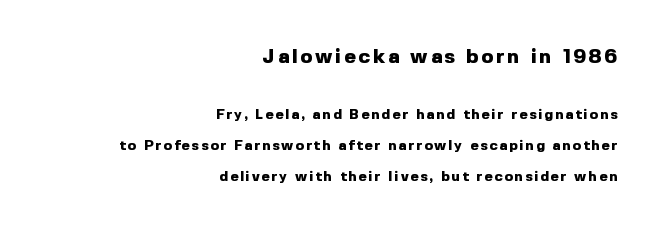
Characters remain perfectly vertical along every line. Look at the stroke-to-counter ratio: heavy, a bold. Quick note: underline off. If you measured baseline to baseline, you'd find a long distance.
